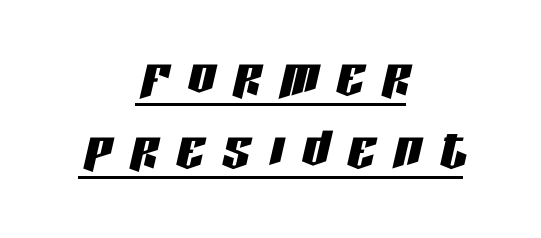
Each letter keeps its own natural width here, so spacing adapts to shape. Underlining? Definitely there. Honestly, the rows look squashed on top of each other. A typesetter would call this heavily tracked-out type. The whole block is typeset with a tilt. Both edges are ragged and mirror each other, which tells us the setting is centered.
